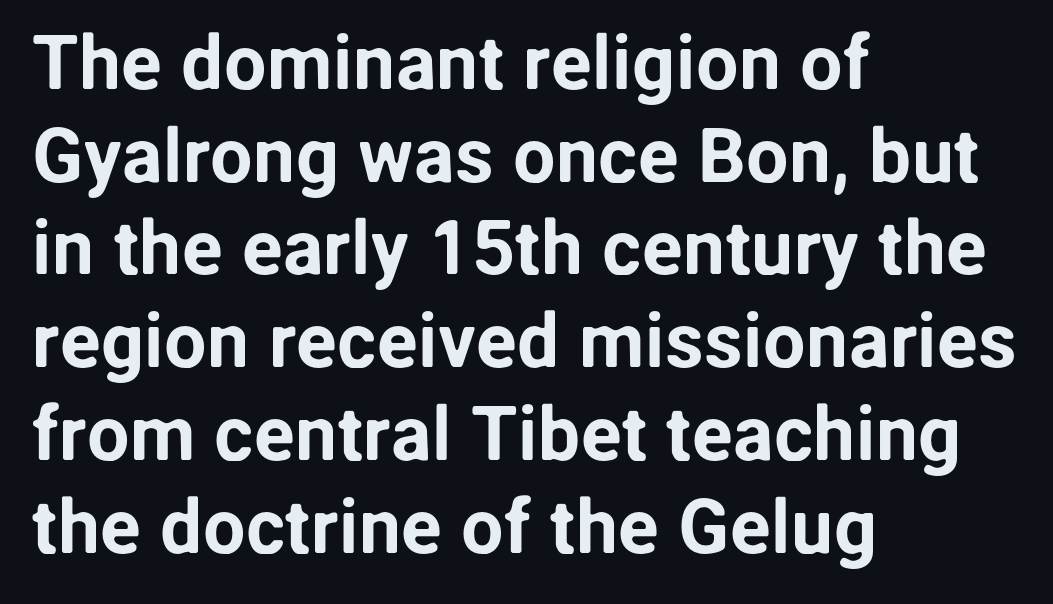
Q: Is the text italic (slanted)? A: No, it is upright.
Q: Is the typeface a serif or a sans-serif typeface? A: Sans-serif.
Q: Is the text underlined? A: No.
Q: How is the paragraph aligned? A: Left-aligned.
Q: Is the spacing between letters normal or unusually wide? A: Normal.
Q: Width (condensed, normal, or wide)? A: Normal.
Q: Stroke contrast? A: Low.
Q: x-height? A: Medium.
Q: Monospaced? A: No.
